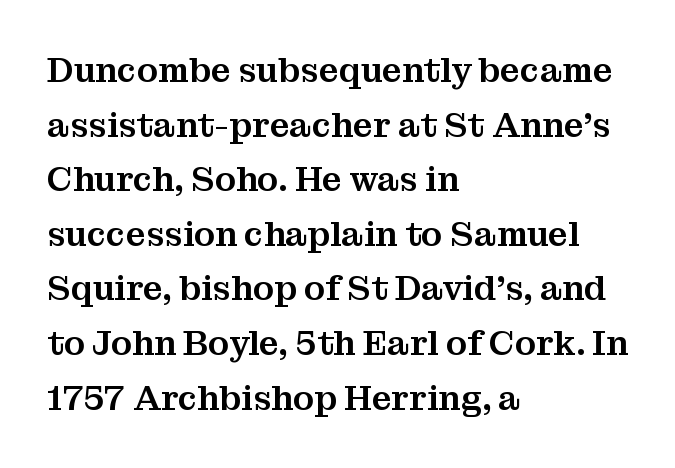
The image shows 35 px serif type, upright; set left-aligned, normal line spacing (1.56x), normal letter spacing, not underlined; medium stroke contrast and a medium x-height.
